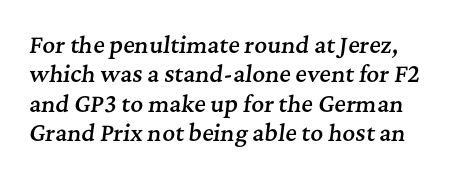
Q: Is the text bold? A: Semi-bold.
Q: Is the text italic (slanted)? A: Yes, it leans right by about 7 degrees.
Q: Is the text underlined? A: No.
Q: Is the spacing between letters normal or unusually wide? A: Normal.
Q: Is the spacing between lines tight, normal or loose? A: Normal.
